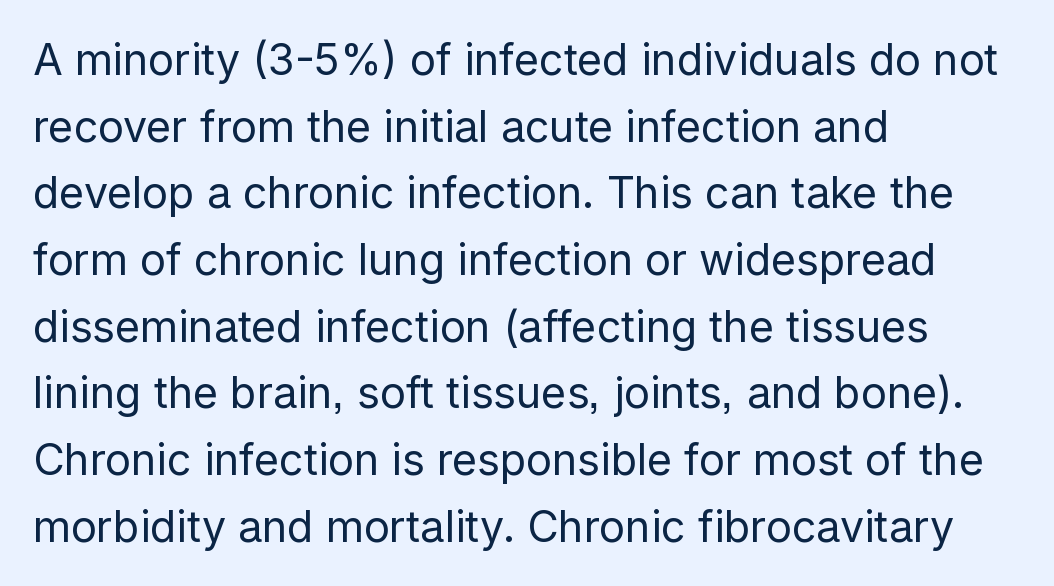
Q: Is the text bold? A: No.
Q: Is the text italic (slanted)? A: No, it is upright.
Q: Is the typeface a serif or a sans-serif typeface? A: Sans-serif.
Q: Is the text underlined? A: No.
Q: How is the paragraph aligned? A: Left-aligned.
Q: Is the spacing between letters normal or unusually wide? A: Normal.
Q: Is the spacing between lines tight, normal or loose? A: Normal.
Q: Width (condensed, normal, or wide)? A: Normal.
Q: Stroke contrast? A: Low.
Q: x-height? A: Medium.
Q: Monospaced? A: No.
